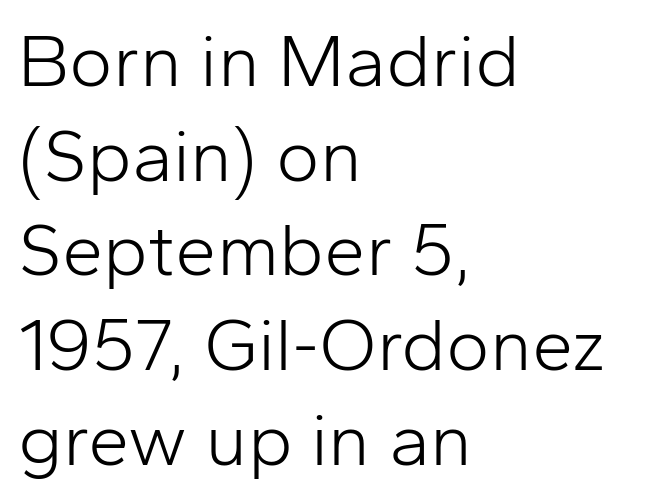
Q: Is the text bold? A: No.
Q: Is the text italic (slanted)? A: No, it is upright.
Q: Is the typeface a serif or a sans-serif typeface? A: Sans-serif.
Q: Is the text underlined? A: No.
Q: How is the paragraph aligned? A: Left-aligned.
Q: Is the spacing between letters normal or unusually wide? A: Normal.
Q: Is the spacing between lines tight, normal or loose? A: Normal.
Q: Width (condensed, normal, or wide)? A: Normal.
Q: Stroke contrast? A: Low.
Q: x-height? A: Medium.
Q: Monospaced? A: No.
